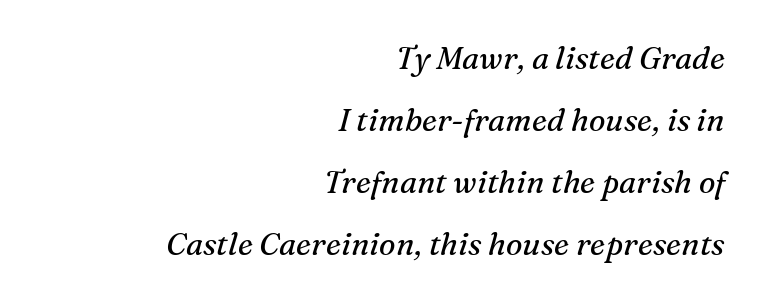
{"serif": "yes", "italic": "yes", "lean": "right", "slant_degrees": 16, "bold": "no", "weight": "regular", "width": "normal", "stroke_contrast": "medium", "x_height": "medium", "monospaced": "no", "underline": "no", "align": "right", "line_spacing": "loose", "line_spacing_ratio": 2.0, "letter_spacing": "normal", "letter_spacing_em": 0.0, "glyph_px": 31}
